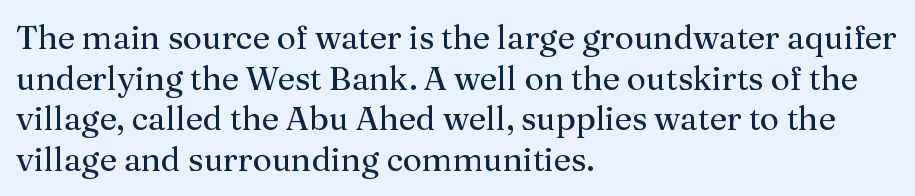
Nobody drew a line under any word here. Varying glyph widths throughout — classic text-font behaviour. Horizontal alignment here is leftward, the default for most running prose. A quiet, ordinary-to-light weight characterises the typeface. The typography opts for an upright posture over an oblique one.
